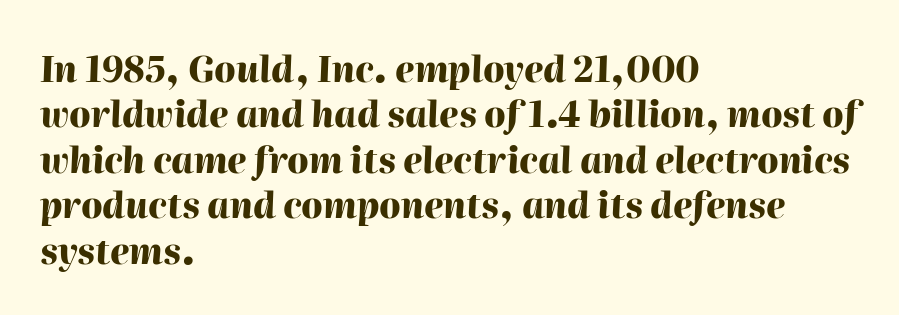
Teacher's note: observe the even left margin — that is flush-left alignment. No word sits above an underline. Regular leading. Think of a printed novel: that variable character pitch is what you see here.
